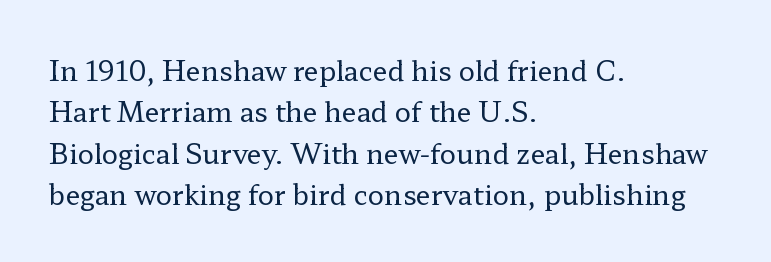
The image shows 27 px text type, upright; set left-aligned, normal line spacing (1.53x), normal letter spacing, not underlined.
